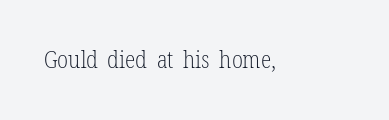
Only glyphs here, with clear space below each row. Notice how the stems are strictly vertical — no italics here. Between one letter and the next there's only the usual sliver of space. Is this a heavy cut? Hardly; it is regular or lighter.
